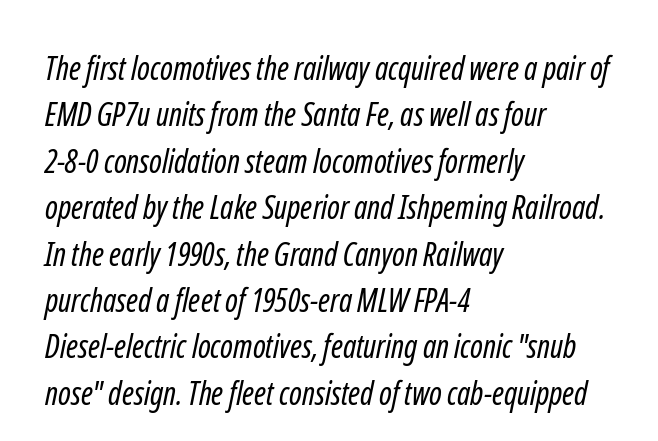
Typographically, this falls in the sans-serif category. Bold? No — there's no thickening of the strokes. These lines are rendered in a variable-pitch font. Compared with typical body copy, the letter spacing here is the same. This sample is left-justified, so line endings fall wherever the words run out. The baseline area is clear.
